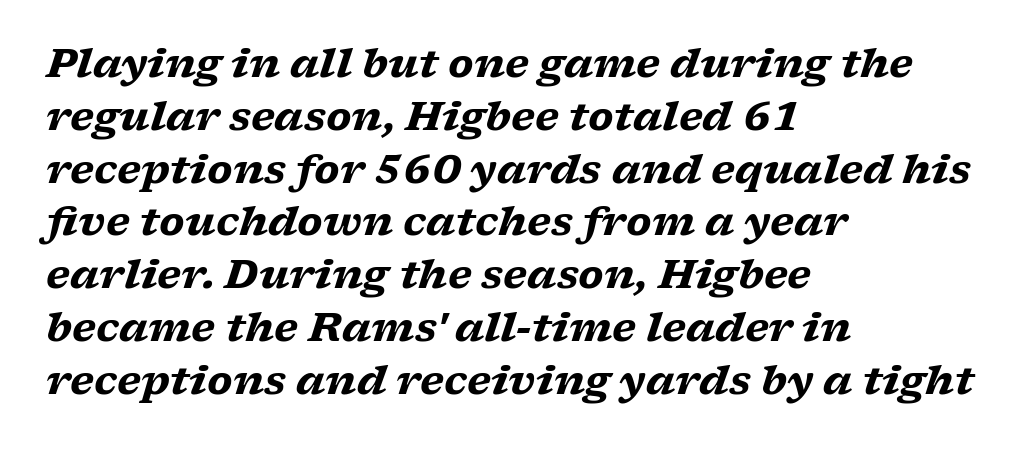
Rendered with sloped, italic letterforms. The rendering uses a bold face; every stroke is thick and dark. Rule under the text: the space is simply empty. The passage shown has conventional tracking throughout.
